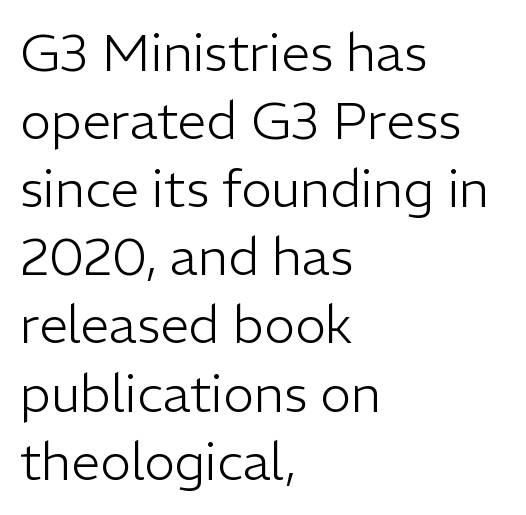
{"serif": "no", "italic": "no", "bold": "no", "weight": "light", "width": "normal", "stroke_contrast": "low", "x_height": "medium", "monospaced": "no", "underline": "no", "align": "left", "line_spacing": "normal", "line_spacing_ratio": 1.31, "letter_spacing": "normal", "letter_spacing_em": 0.0, "glyph_px": 52}
